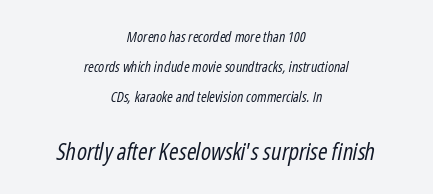
Rule under the text: the space is simply empty. Quick note: italic. If you folded the block vertically in half, each line would mirror itself in length. The passage shown has conventional tracking throughout. Ink coverage per letter is moderate at most. A great deal of white space separates one row of letters from the next.
